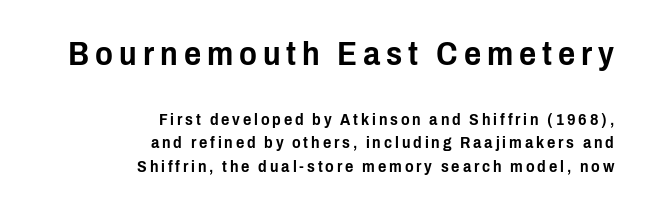
The image shows 33 px condensed sans-serif type, upright; set right-aligned, normal line spacing (1.45x), not underlined; the first (top) block is 2.06x larger; low stroke contrast and a medium x-height.
